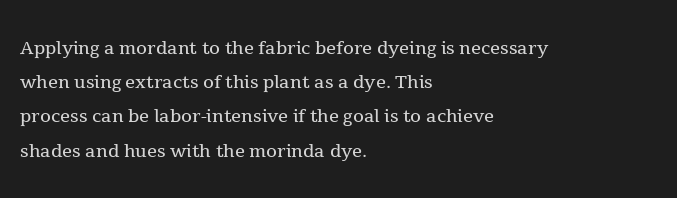
{"italic": "no", "bold": "no", "underline": "no", "align": "left", "line_spacing": "normal", "line_spacing_ratio": 1.37, "letter_spacing": "normal", "letter_spacing_em": 0.0, "glyph_px": 25}
